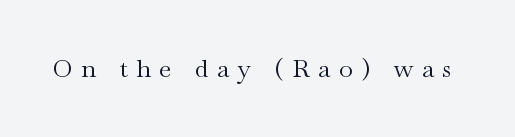
{"italic": "no", "bold": "no", "underline": "no", "letter_spacing": "wide", "letter_spacing_em": 0.34, "glyph_px": 25}
